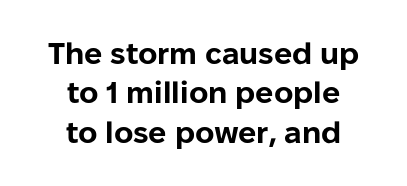
Q: Is the text bold? A: Yes.
Q: Is the text italic (slanted)? A: No, it is upright.
Q: Is the typeface a serif or a sans-serif typeface? A: Sans-serif.
Q: Is the text underlined? A: No.
Q: How is the paragraph aligned? A: Centered.
Q: Is the spacing between letters normal or unusually wide? A: Normal.
Q: Is the spacing between lines tight, normal or loose? A: Normal.
Q: Width (condensed, normal, or wide)? A: Normal.
Q: Stroke contrast? A: Low.
Q: x-height? A: Medium.
Q: Monospaced? A: No.
